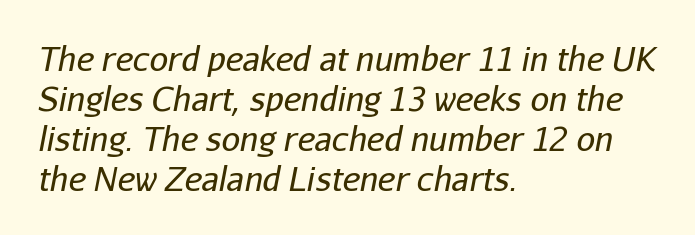
The image shows 33 px regular-weight type, italic (leaning right); set left-aligned, line spacing 1.21x, normal letter spacing, not underlined; low stroke contrast and a medium x-height.
